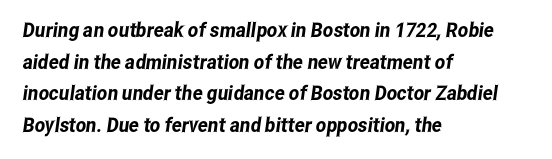
Q: Is the text underlined? A: No.
Q: How is the paragraph aligned? A: Left-aligned.
Q: Is the spacing between letters normal or unusually wide? A: Normal.
Q: Is the spacing between lines tight, normal or loose? A: Normal.
